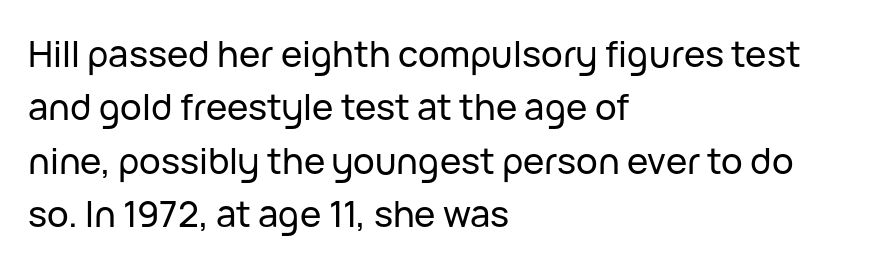
Check the space under the baseline: it is left empty. This sample uses an upright cut, with every glyph sitting square on the baseline. Interline gaps are of average width in this sample. Caption: standard tracking, unaltered. The rendering shows plain stroke endings on the letterforms — a sans-serif design.
